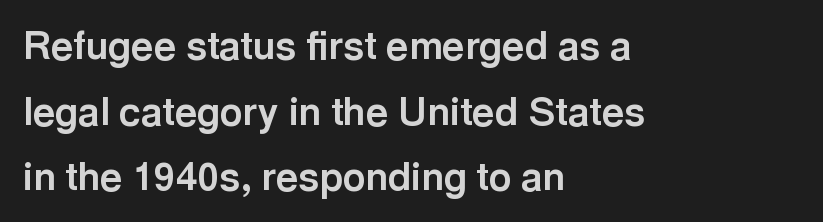
{"serif": "no", "italic": "no", "bold": "yes", "weight": "bold", "width": "normal", "x_height": "medium", "monospaced": "no", "underline": "no", "align": "left", "line_spacing": "normal", "line_spacing_ratio": 1.68, "letter_spacing": "normal", "letter_spacing_em": 0.0, "glyph_px": 39}
